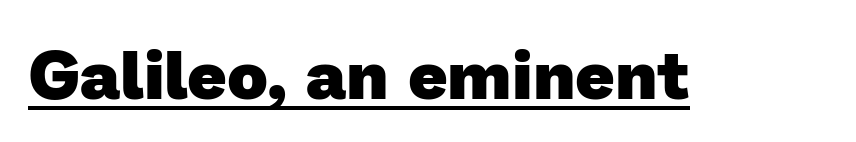
The image shows 69 px heavy sans-serif type; set normal letter spacing, underlined; low stroke contrast and a medium x-height.
